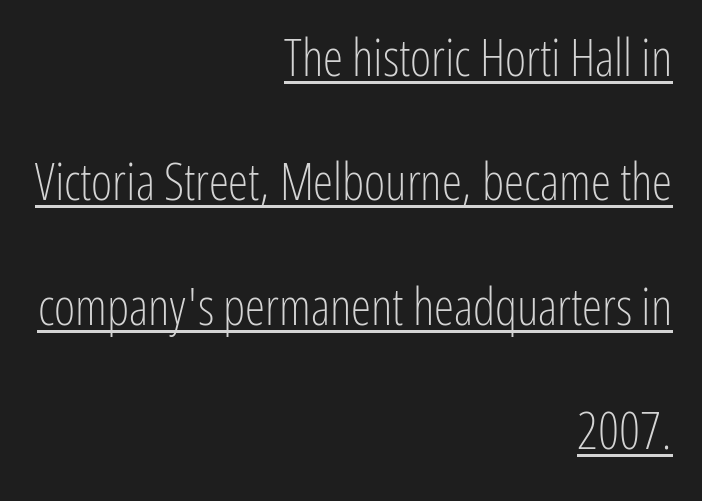
Q: Is the text bold? A: No.
Q: Is the text italic (slanted)? A: No, it is upright.
Q: Is the typeface a serif or a sans-serif typeface? A: Sans-serif.
Q: Is the text underlined? A: Yes.
Q: How is the paragraph aligned? A: Right-aligned.
Q: Is the spacing between letters normal or unusually wide? A: Normal.
Q: Is the spacing between lines tight, normal or loose? A: Loose.
Q: Width (condensed, normal, or wide)? A: Condensed.
Q: Stroke contrast? A: Low.
Q: x-height? A: Medium.
Q: Monospaced? A: No.
